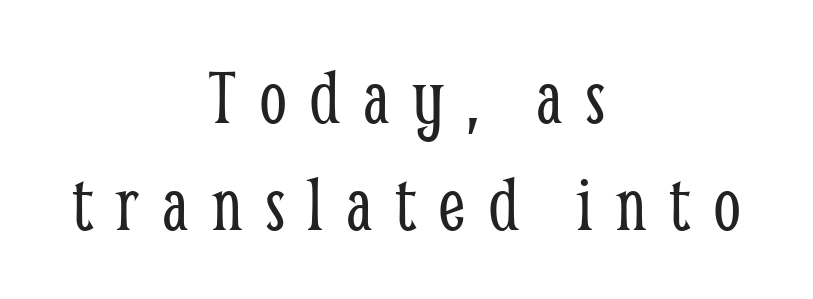
The image shows 80 px light, condensed serif type, upright; set centered, normal line spacing (1.34x), unusually wide letter spacing (+0.28 em), not underlined; low stroke contrast and a medium x-height.
